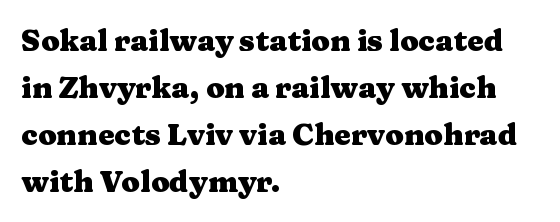
Q: Is the text bold? A: Yes.
Q: Is the text italic (slanted)? A: No, it is upright.
Q: Is the typeface a serif or a sans-serif typeface? A: Serif.
Q: Is the text underlined? A: No.
Q: How is the paragraph aligned? A: Left-aligned.
Q: Is the spacing between letters normal or unusually wide? A: Normal.
Q: Is the spacing between lines tight, normal or loose? A: Normal.
Q: Width (condensed, normal, or wide)? A: Wide.
Q: Stroke contrast? A: Medium.
Q: x-height? A: Medium.
Q: Monospaced? A: No.
